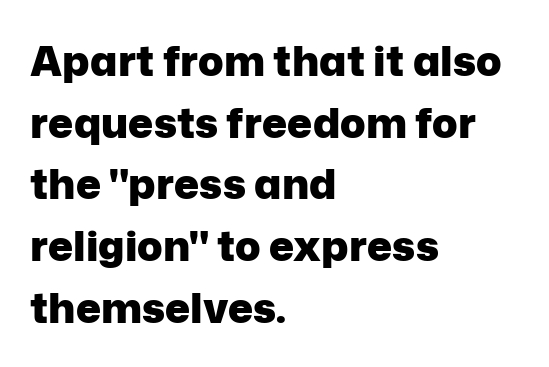
The axis of the letterforms is exactly vertical. Is this a sans? Yes — the strokes have no serifs. Just letters on the line, the space beneath them empty. Proportional: the letters do not fall into vertical columns.
